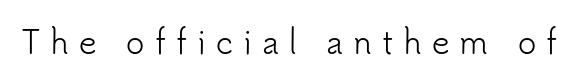
Q: Is the text bold? A: No.
Q: Is the text italic (slanted)? A: No, it is upright.
Q: Is the typeface a serif or a sans-serif typeface? A: Sans-serif.
Q: Is the text underlined? A: No.
Q: Is the spacing between letters normal or unusually wide? A: Unusually wide.
Q: Width (condensed, normal, or wide)? A: Normal.
Q: Stroke contrast? A: Low.
Q: x-height? A: Small.
Q: Monospaced? A: No.
